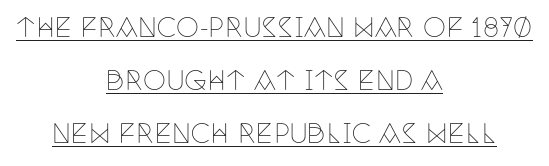
Q: Is the text bold? A: No.
Q: Is the text italic (slanted)? A: No, it is upright.
Q: Is the text underlined? A: Yes.
Q: How is the paragraph aligned? A: Centered.
Q: Is the spacing between letters normal or unusually wide? A: Normal.
Q: Is the spacing between lines tight, normal or loose? A: Loose.
